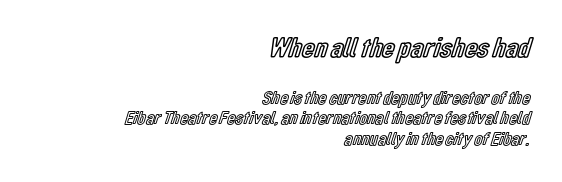
{"width": "condensed", "x_height": "medium", "monospaced": "no", "underline": "no", "align": "right", "line_spacing": "tight", "line_spacing_ratio": 1.08, "letter_spacing": "normal", "letter_spacing_em": 0.0, "larger_block": "first", "size_ratio": 1.53, "glyph_px": 29}
